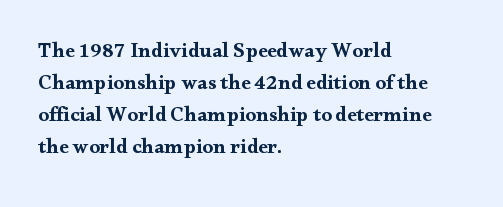
{"italic": "no", "bold": "yes", "underline": "no", "align": "left", "line_spacing": "normal", "line_spacing_ratio": 1.52, "letter_spacing": "normal", "letter_spacing_em": 0.0, "glyph_px": 21}
